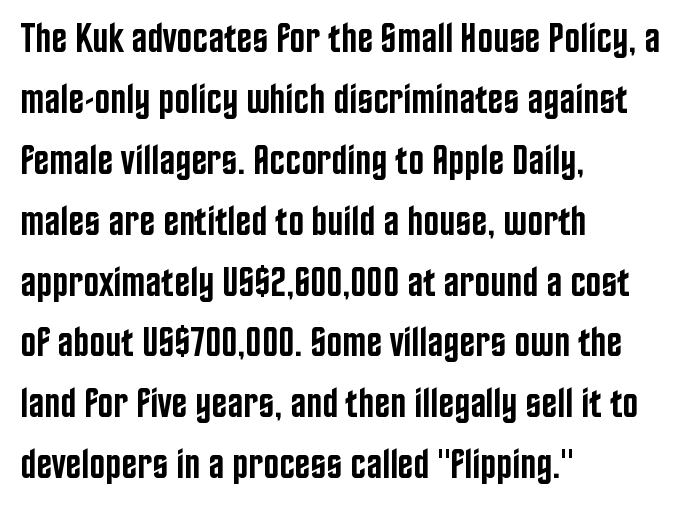
Q: Is the text bold? A: Semi-bold.
Q: Is the text italic (slanted)? A: No, it is upright.
Q: Is the typeface a serif or a sans-serif typeface? A: Sans-serif.
Q: Is the text underlined? A: No.
Q: How is the paragraph aligned? A: Left-aligned.
Q: Is the spacing between letters normal or unusually wide? A: Normal.
Q: Is the spacing between lines tight, normal or loose? A: Normal.
Q: Width (condensed, normal, or wide)? A: Condensed.
Q: Stroke contrast? A: Low.
Q: x-height? A: Large.
Q: Monospaced? A: No.
